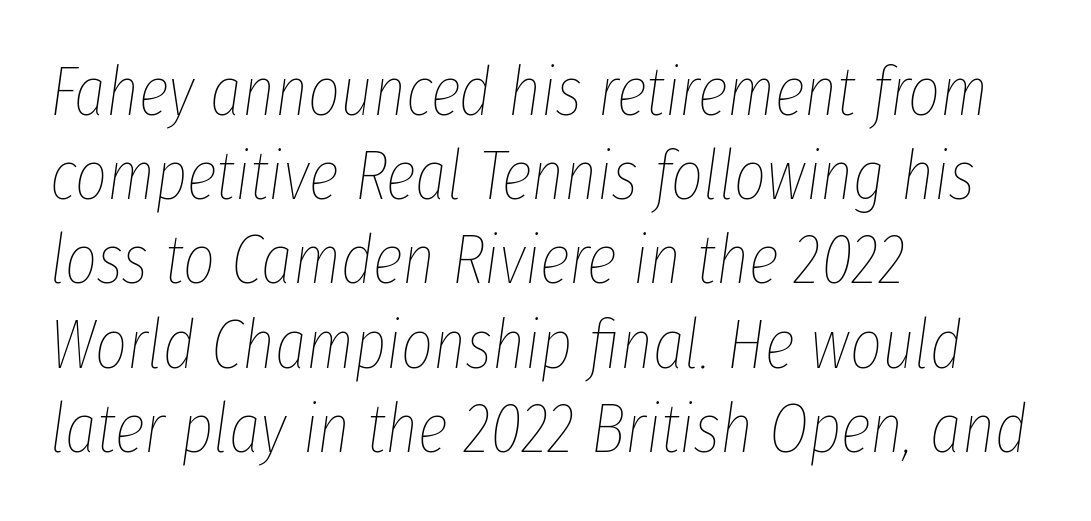
Q: Is the text bold? A: No.
Q: Is the text italic (slanted)? A: Yes, it leans right by about 8 degrees.
Q: Is the text underlined? A: No.
Q: How is the paragraph aligned? A: Left-aligned.
Q: Is the spacing between letters normal or unusually wide? A: Normal.
Q: Width (condensed, normal, or wide)? A: Condensed.
Q: Stroke contrast? A: Low.
Q: x-height? A: Medium.
Q: Monospaced? A: No.
